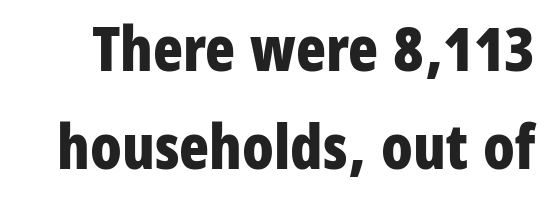
The image shows 62 px bold, condensed sans-serif type, upright; set normal line spacing (1.58x), normal letter spacing, not underlined; low stroke contrast and a medium x-height.
